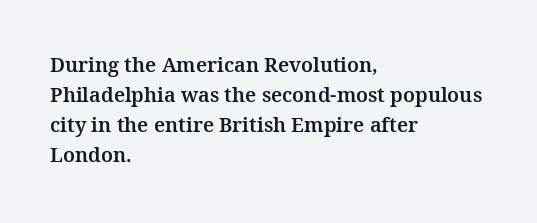
Q: Is the text italic (slanted)? A: No, it is upright.
Q: Is the text underlined? A: No.
Q: How is the paragraph aligned? A: Left-aligned.
Q: Is the spacing between letters normal or unusually wide? A: Normal.
Q: Is the spacing between lines tight, normal or loose? A: Normal.
